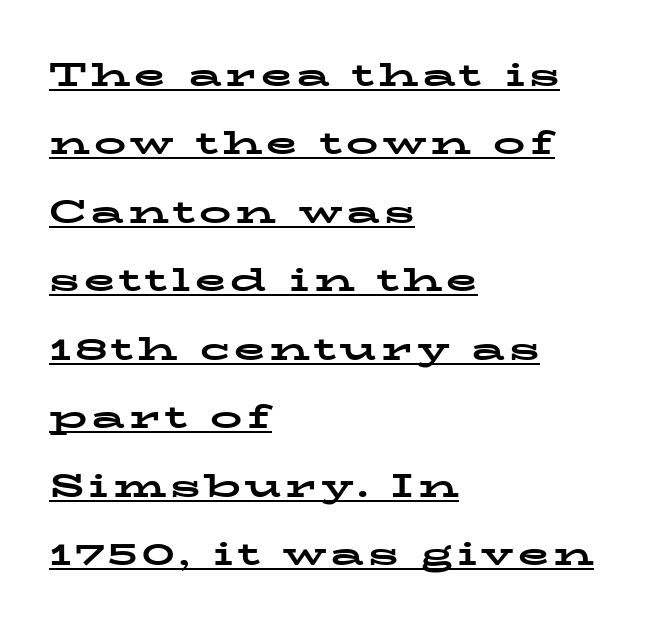
Q: Is the text bold? A: Yes.
Q: Is the text italic (slanted)? A: No, it is upright.
Q: Is the typeface a serif or a sans-serif typeface? A: Serif.
Q: Is the text underlined? A: Yes.
Q: How is the paragraph aligned? A: Left-aligned.
Q: Is the spacing between lines tight, normal or loose? A: Loose.
Q: Width (condensed, normal, or wide)? A: Wide.
Q: Stroke contrast? A: Low.
Q: x-height? A: Medium.
Q: Monospaced? A: No.
